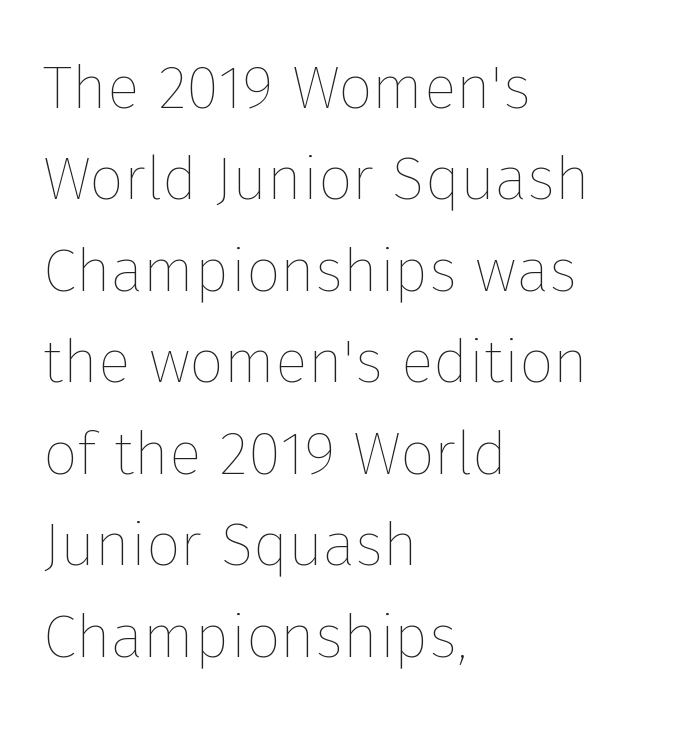
The paragraph has a hard left edge and a soft right edge. Short note: letters normally spaced. Lines of text with bare space underneath. When letters stand straight like this, we call the style roman or upright.
